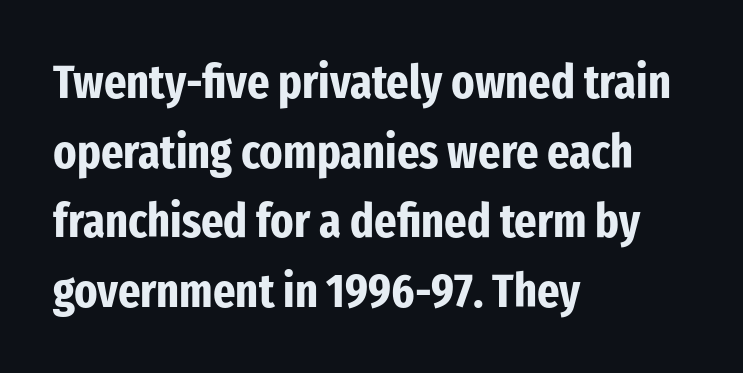
Caption: bold face, heavy strokes. Font category for this specimen: sans-serif. You could not count columns in this text — the font is proportionally spaced. Nobody touched the tracking dial on this one. Unlike italic type, these characters show no tilt at all.
